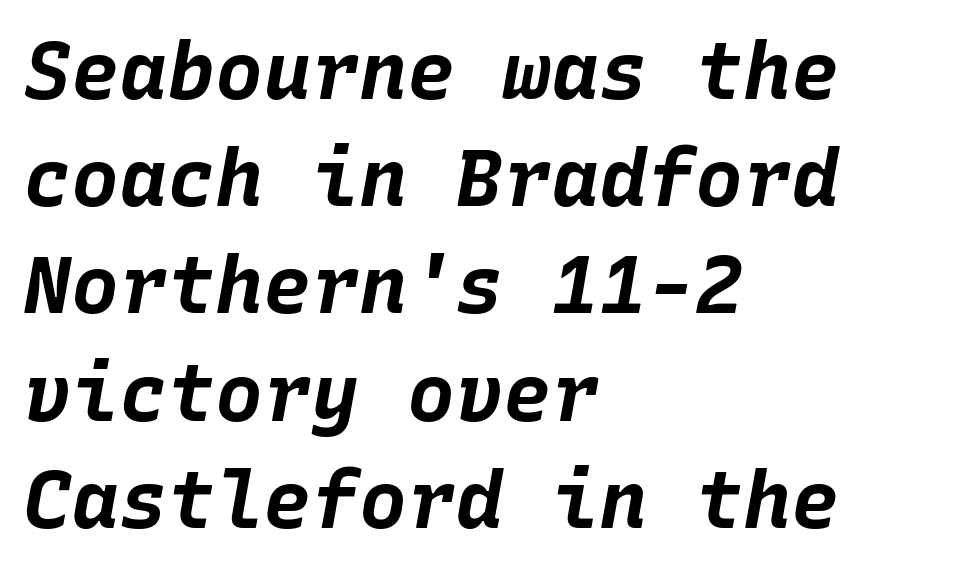
{"italic": "yes", "lean": "right", "slant_degrees": 10, "bold": "yes", "weight": "bold", "width": "normal", "stroke_contrast": "low", "x_height": "large", "monospaced": "yes", "underline": "no", "align": "left", "line_spacing": "normal", "line_spacing_ratio": 1.34, "letter_spacing": "normal", "letter_spacing_em": 0.0, "glyph_px": 80}
